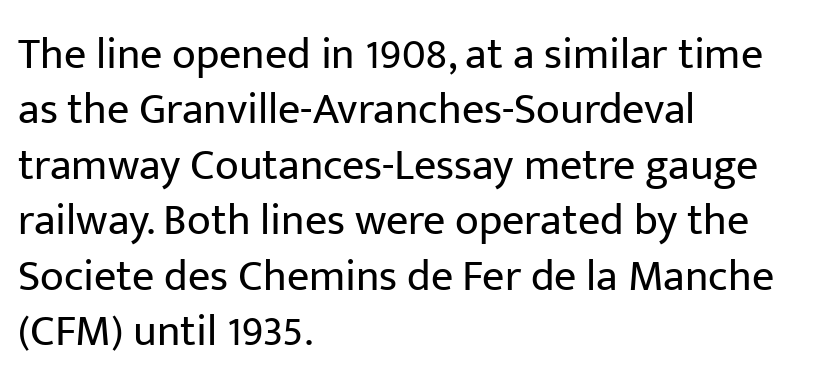
The image shows 44 px regular-weight sans-serif type, upright; set left-aligned, normal line spacing (1.26x), normal letter spacing, not underlined; low stroke contrast and a medium x-height.
